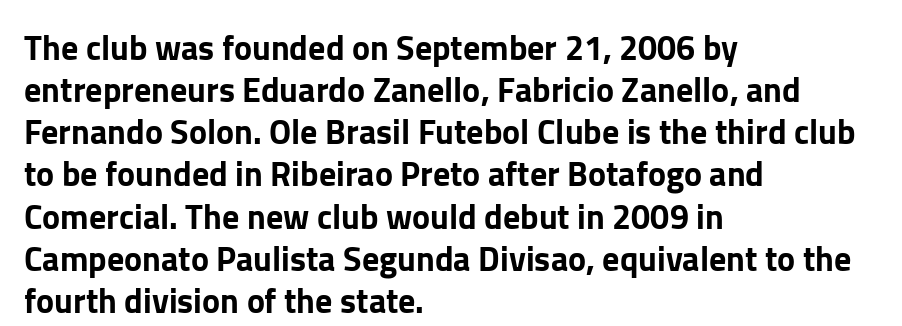
{"serif": "no", "italic": "no", "width": "normal", "stroke_contrast": "low", "x_height": "medium", "monospaced": "no", "underline": "no", "align": "left", "line_spacing_ratio": 1.24, "letter_spacing": "normal", "letter_spacing_em": 0.0, "glyph_px": 34}
